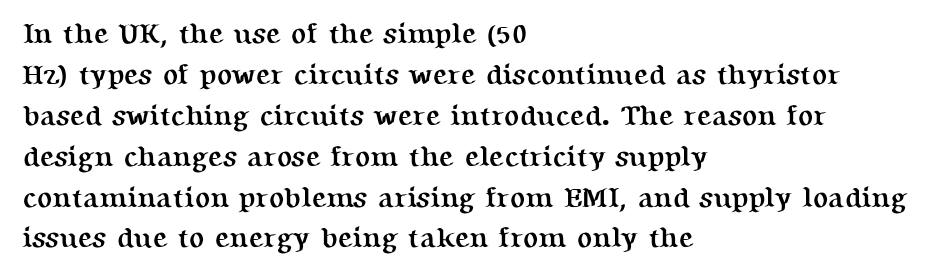
Q: Is the text bold? A: Yes.
Q: Is the text italic (slanted)? A: No, it is upright.
Q: Is the typeface a serif or a sans-serif typeface? A: Serif.
Q: Is the text underlined? A: No.
Q: How is the paragraph aligned? A: Left-aligned.
Q: Is the spacing between letters normal or unusually wide? A: Normal.
Q: Is the spacing between lines tight, normal or loose? A: Normal.
Q: Width (condensed, normal, or wide)? A: Normal.
Q: Stroke contrast? A: Medium.
Q: x-height? A: Medium.
Q: Monospaced? A: No.
